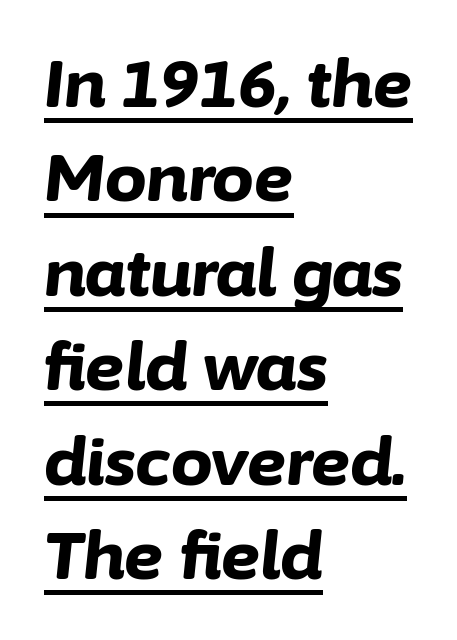
Q: Is the text bold? A: Yes.
Q: Is the text italic (slanted)? A: Yes, it leans right by about 6 degrees.
Q: Is the text underlined? A: Yes.
Q: How is the paragraph aligned? A: Left-aligned.
Q: Is the spacing between letters normal or unusually wide? A: Normal.
Q: Is the spacing between lines tight, normal or loose? A: Normal.
Q: Width (condensed, normal, or wide)? A: Normal.
Q: Stroke contrast? A: Low.
Q: x-height? A: Medium.
Q: Monospaced? A: No.
